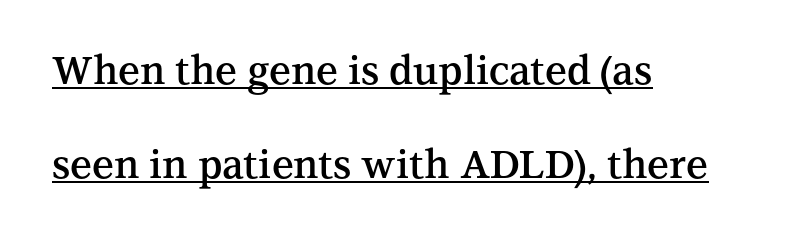
Q: Is the text bold? A: Semi-bold.
Q: Is the text italic (slanted)? A: No, it is upright.
Q: Is the typeface a serif or a sans-serif typeface? A: Serif.
Q: Is the text underlined? A: Yes.
Q: How is the paragraph aligned? A: Left-aligned.
Q: Is the spacing between letters normal or unusually wide? A: Normal.
Q: Is the spacing between lines tight, normal or loose? A: Loose.
Q: Width (condensed, normal, or wide)? A: Normal.
Q: Stroke contrast? A: Medium.
Q: x-height? A: Medium.
Q: Monospaced? A: No.
